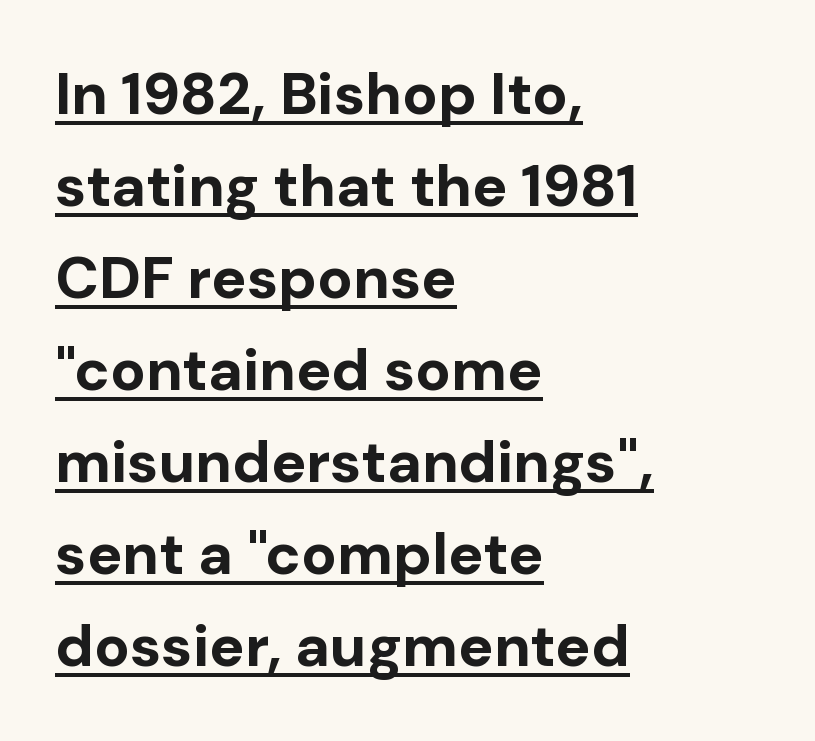
Q: Is the text bold? A: Yes.
Q: Is the text italic (slanted)? A: No, it is upright.
Q: Is the typeface a serif or a sans-serif typeface? A: Sans-serif.
Q: Is the text underlined? A: Yes.
Q: How is the paragraph aligned? A: Left-aligned.
Q: Is the spacing between letters normal or unusually wide? A: Normal.
Q: Is the spacing between lines tight, normal or loose? A: Normal.
Q: Width (condensed, normal, or wide)? A: Normal.
Q: Stroke contrast? A: Low.
Q: x-height? A: Medium.
Q: Monospaced? A: No.
